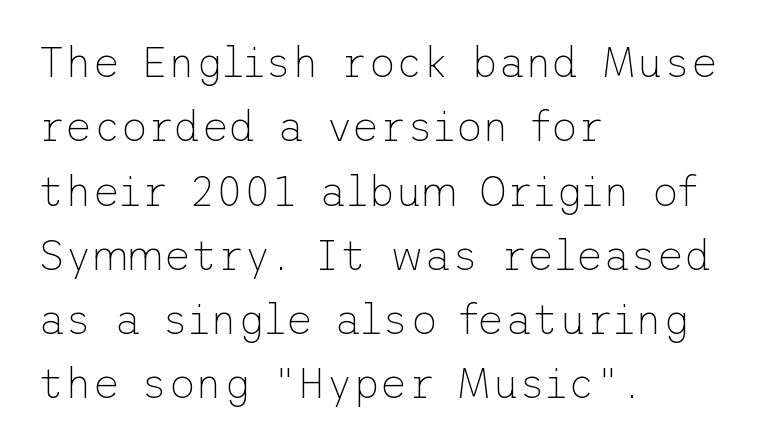
{"serif": "no", "italic": "no", "bold": "no", "weight": "thin", "width": "normal", "stroke_contrast": "low", "x_height": "medium", "underline": "no", "align": "left", "line_spacing": "normal", "line_spacing_ratio": 1.53, "letter_spacing": "normal", "letter_spacing_em": 0.0, "glyph_px": 42}
